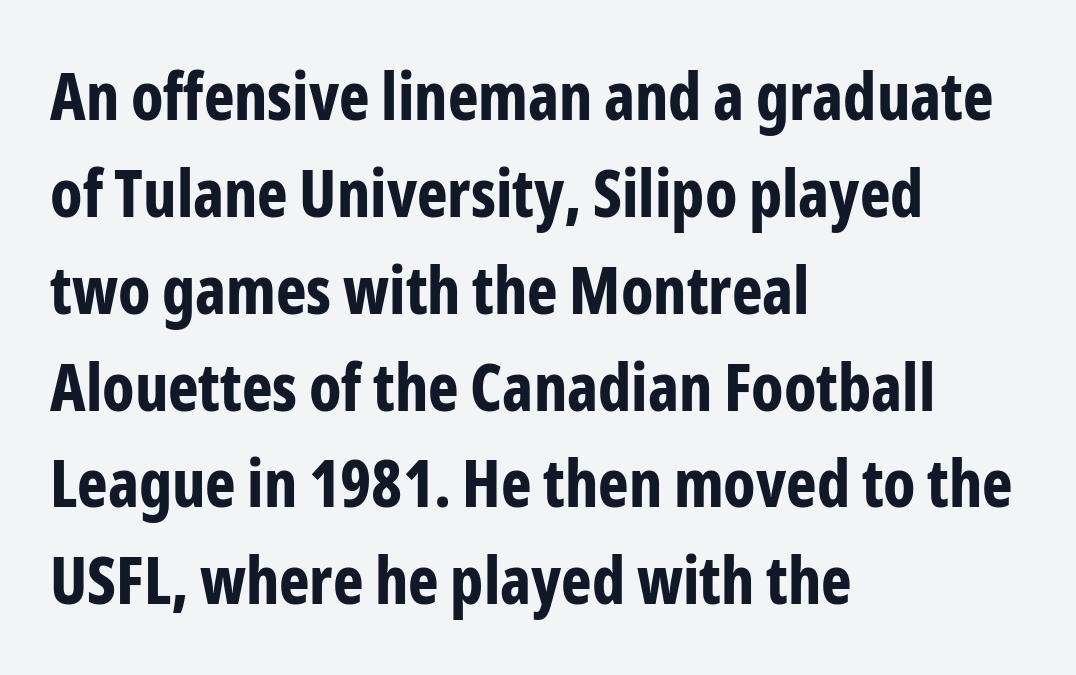
Descenders hang freely into open space. The rendering anchors every line to the left-hand side. The vertical gap from one line to the next is medium. Characters remain perfectly vertical along every line.
